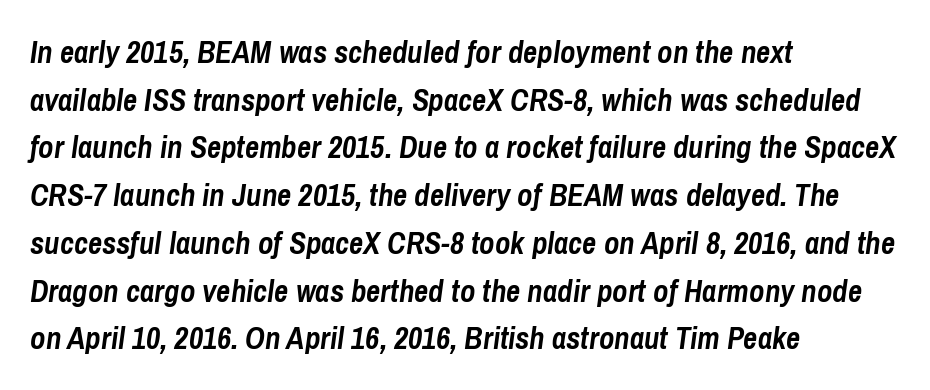
Q: Is the text bold? A: Yes.
Q: Is the text italic (slanted)? A: Yes, it leans right by about 8 degrees.
Q: Is the text underlined? A: No.
Q: How is the paragraph aligned? A: Left-aligned.
Q: Is the spacing between letters normal or unusually wide? A: Normal.
Q: Is the spacing between lines tight, normal or loose? A: Normal.
Q: Width (condensed, normal, or wide)? A: Condensed.
Q: Stroke contrast? A: Low.
Q: x-height? A: Medium.
Q: Monospaced? A: No.
